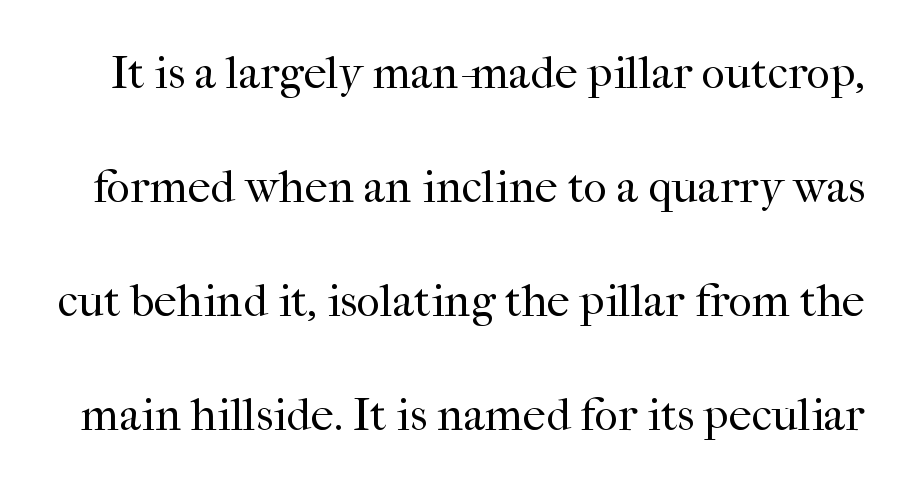
{"serif": "yes", "italic": "no", "bold": "no", "weight": "regular", "width": "normal", "stroke_contrast": "high", "x_height": "medium", "monospaced": "no", "underline": "no", "line_spacing": "loose", "line_spacing_ratio": 2.48, "letter_spacing": "normal", "letter_spacing_em": 0.0, "glyph_px": 46}
